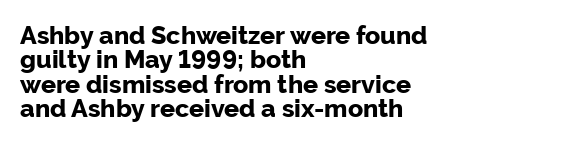
The image shows 25 px bold type, upright; set left-aligned, tight line spacing (0.98x), normal letter spacing, not underlined.
